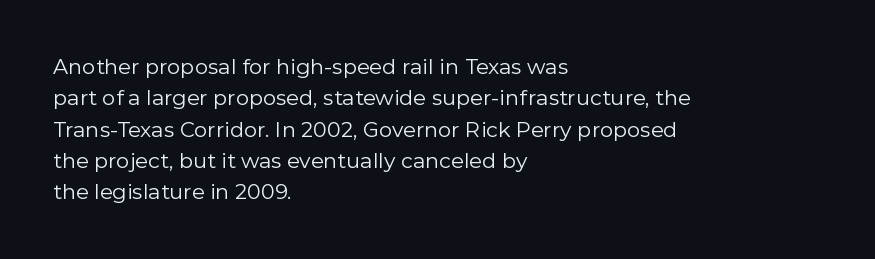
The image shows 21 px text type, upright; set left-aligned, normal line spacing (1.49x), normal letter spacing, not underlined.
